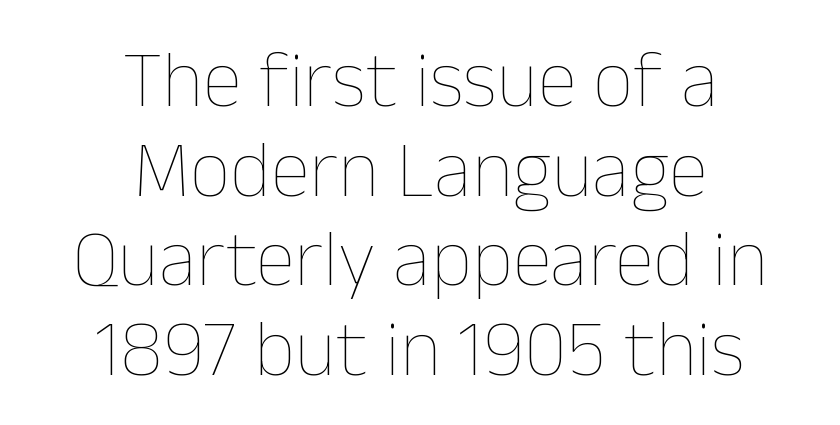
{"italic": "no", "bold": "no", "weight": "thin", "width": "normal", "stroke_contrast": "low", "x_height": "medium", "monospaced": "no", "underline": "no", "align": "center", "line_spacing": "tight", "line_spacing_ratio": 1.12, "letter_spacing": "normal", "letter_spacing_em": 0.0, "glyph_px": 80}
